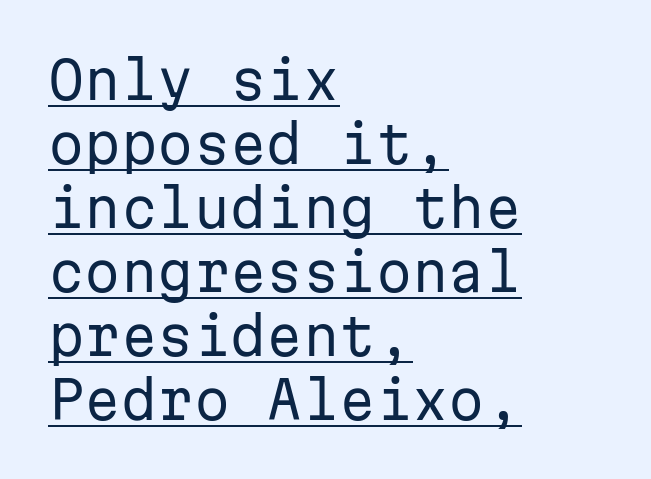
Default kerning and tracking; the words read as compact shapes. A typesetter would call this monospace, since all characters share one set width. Style check: upright. The typesetter chose a ragged-right arrangement here.
